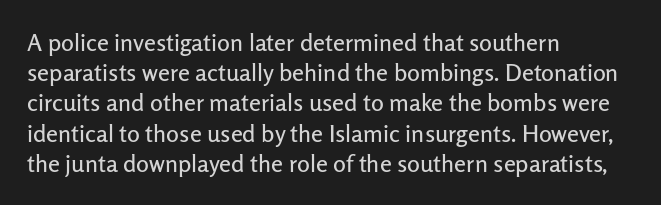
Leading: standard. Ascenders rise straight up at ninety degrees. The text block is weighted toward the left margin, trailing off unevenly rightward. Default kerning and tracking; the words read as compact shapes. Underlining? Definitely not there.
